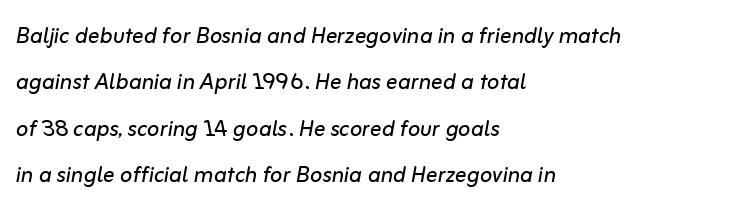
The image shows 29 px regular-weight type, italic (leaning right); set left-aligned, normal line spacing (1.6x), normal letter spacing, not underlined; low stroke contrast and a medium x-height.
